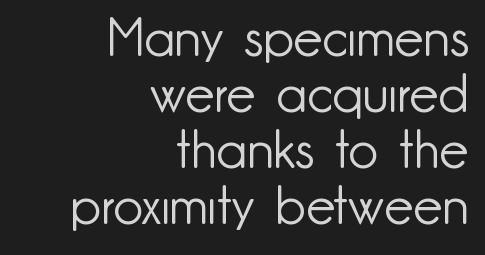
Q: Is the text bold? A: No.
Q: Is the text italic (slanted)? A: No, it is upright.
Q: Is the typeface a serif or a sans-serif typeface? A: Sans-serif.
Q: Is the text underlined? A: No.
Q: How is the paragraph aligned? A: Right-aligned.
Q: Is the spacing between letters normal or unusually wide? A: Normal.
Q: Is the spacing between lines tight, normal or loose? A: Tight.
Q: Width (condensed, normal, or wide)? A: Normal.
Q: Stroke contrast? A: Low.
Q: x-height? A: Small.
Q: Monospaced? A: No.
